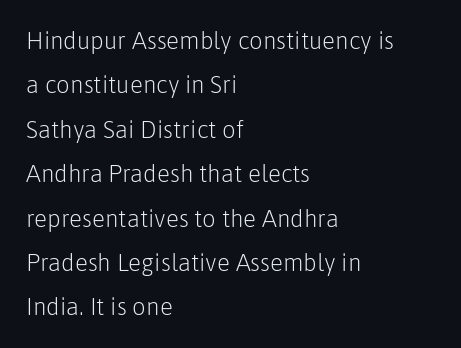
Q: Is the text bold? A: No.
Q: Is the text italic (slanted)? A: No, it is upright.
Q: Is the text underlined? A: No.
Q: How is the paragraph aligned? A: Left-aligned.
Q: Is the spacing between letters normal or unusually wide? A: Normal.
